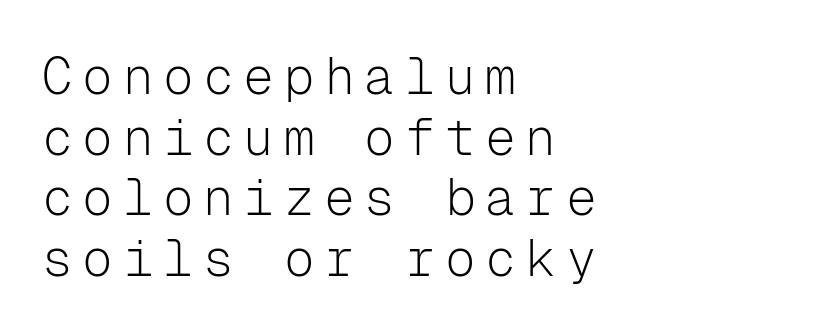
Clear beneath every line of the passage. No feet cap the strokes, marking this as sans-serif type. Ink coverage per letter is moderate at most. Designer's note — italics off, roman on. The setting favours the left margin, as ordinary paragraphs usually do.
